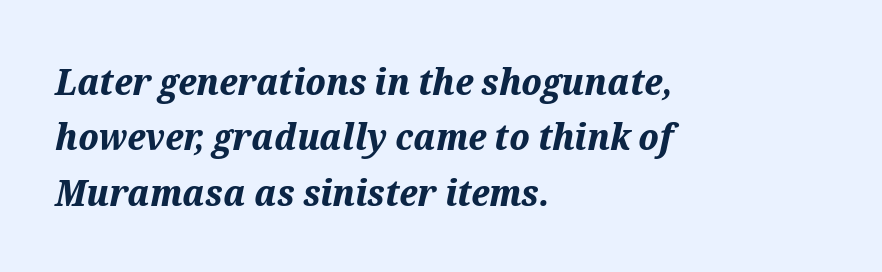
Note the varied advance widths — an 'i' is clearly narrower than an 'm'. No word sits above an underline. What stands out about the letter spacing? Nothing — it is the standard amount. How heavy is the stroke? Heavy — this is a bold.
